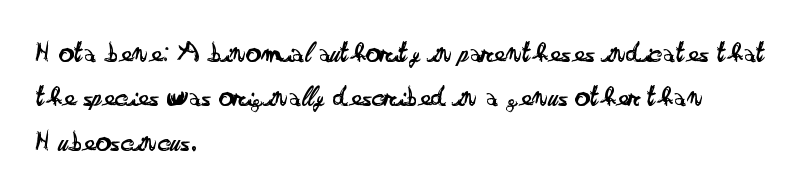
{"serif": "no", "italic": "no", "bold": "no", "weight": "regular", "width": "wide", "stroke_contrast": "low", "x_height": "small", "monospaced": "no", "underline": "no", "align": "left", "line_spacing": "normal", "line_spacing_ratio": 1.48, "letter_spacing": "normal", "letter_spacing_em": 0.0, "glyph_px": 30}
